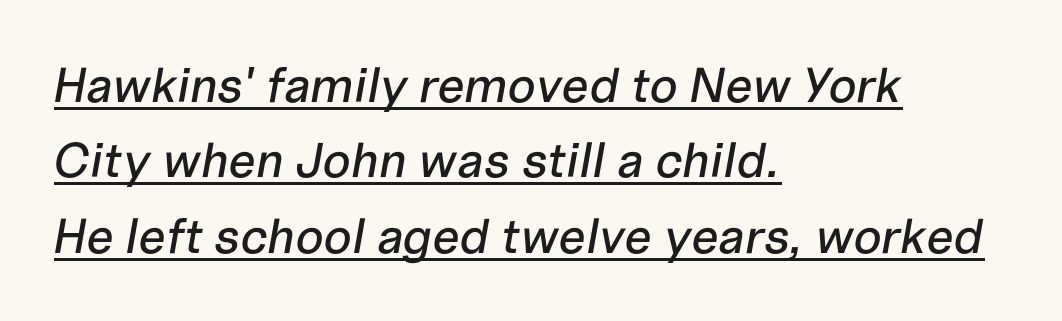
{"italic": "yes", "lean": "right", "slant_degrees": 10, "width": "normal", "stroke_contrast": "low", "x_height": "medium", "monospaced": "no", "underline": "yes", "align": "left", "line_spacing": "normal", "line_spacing_ratio": 1.54, "letter_spacing": "normal", "letter_spacing_em": 0.0, "glyph_px": 49}
